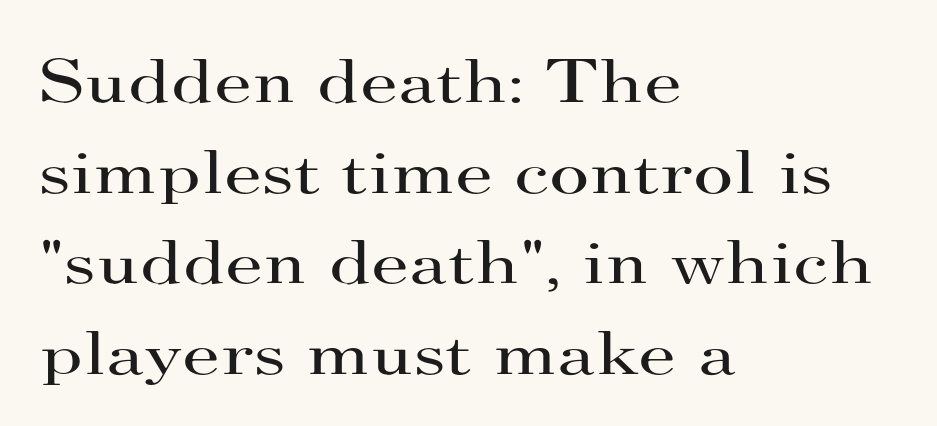
The image shows 62 px regular-weight, wide serif type, upright; set left-aligned, normal line spacing (1.46x), normal letter spacing, not underlined; high stroke contrast and a small x-height.
